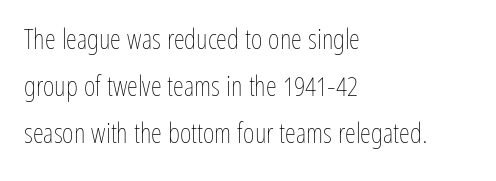
Anything drawn beneath the words? Only blank space. Is the block centered? No — it sits flush against the left margin. Is there much room between lines? A standard amount, neither cramped nor airy. Tall strokes in this sample are plumb rather than angled.
